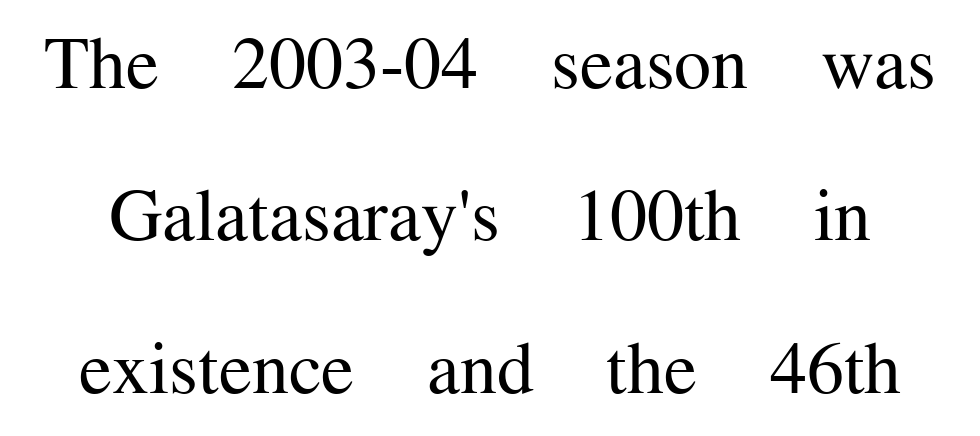
Q: Is the text bold? A: No.
Q: Is the text italic (slanted)? A: No, it is upright.
Q: Is the typeface a serif or a sans-serif typeface? A: Serif.
Q: Is the text underlined? A: No.
Q: Is the spacing between letters normal or unusually wide? A: Normal.
Q: Is the spacing between lines tight, normal or loose? A: Loose.
Q: Width (condensed, normal, or wide)? A: Normal.
Q: Stroke contrast? A: Medium.
Q: x-height? A: Medium.
Q: Monospaced? A: No.
